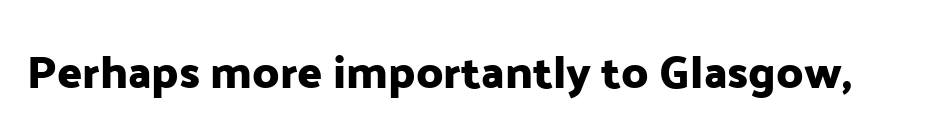
Nope, not italic — everything's standing straight. There is no visible air inserted between adjacent glyphs. A typesetter would label this face a sans. This rendering features lettering with no underline.
